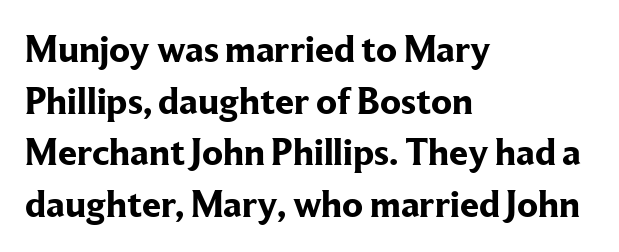
Horizontal bands of white between lines are of average thickness. A bare baseline throughout the passage. Each letter's strokes conclude with small projecting serifs. The passage shown is typed in a proportional face where columns would drift. Each word holds together tightly as a unit, with standard inter-letter gaps. The typesetting leans heavy: a genuine bold.
